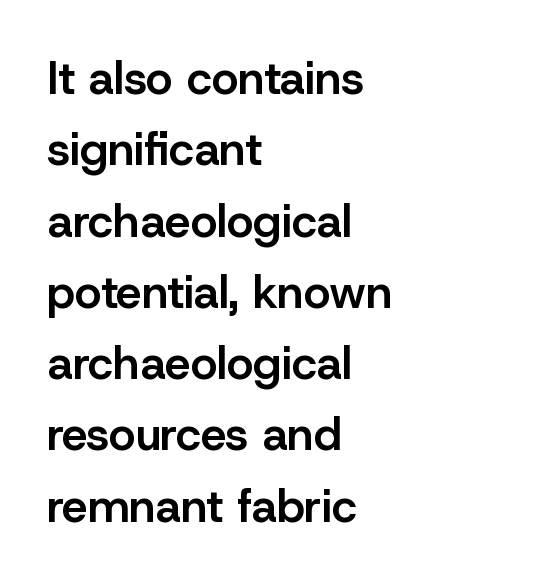
The image shows 46 px semibold sans-serif type, upright; set left-aligned, normal line spacing (1.55x), normal letter spacing, not underlined; low stroke contrast and a medium x-height.
